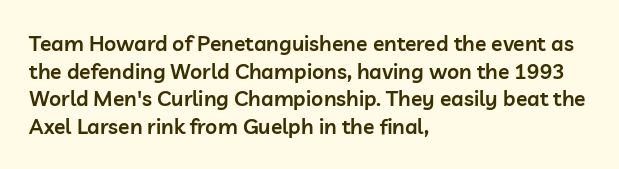
{"italic": "no", "bold": "semi", "underline": "no", "align": "left", "line_spacing": "normal", "line_spacing_ratio": 1.31, "letter_spacing": "normal", "letter_spacing_em": 0.0, "glyph_px": 21}
